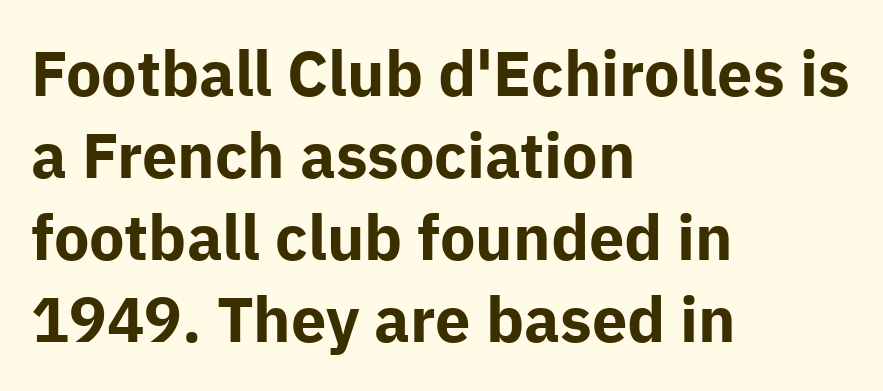
{"serif": "no", "italic": "no", "bold": "yes", "weight": "bold", "width": "normal", "stroke_contrast": "low", "x_height": "medium", "monospaced": "no", "underline": "no", "align": "left", "line_spacing": "normal", "line_spacing_ratio": 1.3, "letter_spacing": "normal", "letter_spacing_em": 0.0, "glyph_px": 63}
